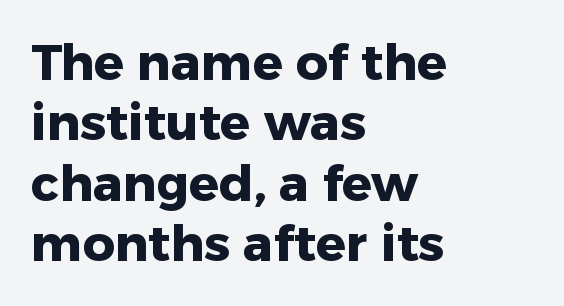
{"serif": "no", "italic": "no", "bold": "yes", "weight": "heavy", "width": "normal", "stroke_contrast": "low", "x_height": "medium", "monospaced": "no", "underline": "no", "align": "left", "line_spacing_ratio": 1.21, "letter_spacing": "normal", "letter_spacing_em": 0.0, "glyph_px": 50}
